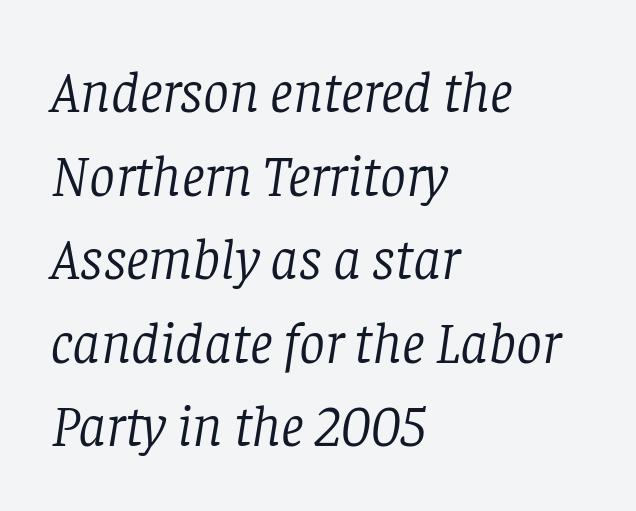
{"serif": "yes", "italic": "yes", "lean": "right", "slant_degrees": 8, "bold": "no", "weight": "light", "width": "normal", "stroke_contrast": "low", "x_height": "large", "monospaced": "no", "underline": "no", "align": "left", "line_spacing": "normal", "line_spacing_ratio": 1.44, "letter_spacing": "normal", "letter_spacing_em": 0.0, "glyph_px": 58}
